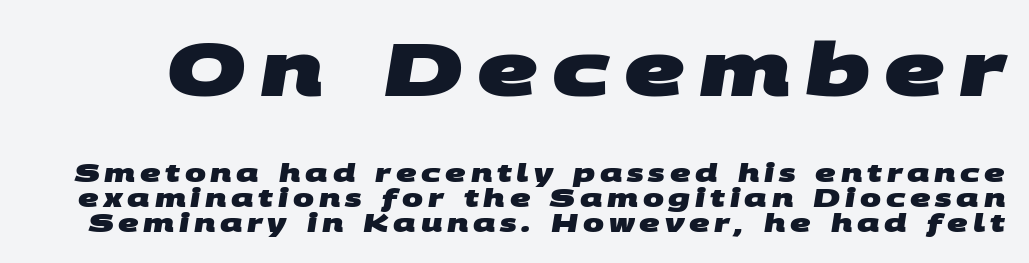
Are there feet on the stems? There aren't — it's a sans. The specimen omits any rule beneath the text block's lines. Caption: upper text group enlarged, lower text group reduced. These lines huddle together more closely than default settings would place them. Think of a printed novel: that variable character pitch is what you see here. Thick stems and heavy bowls — unmistakably bold.
